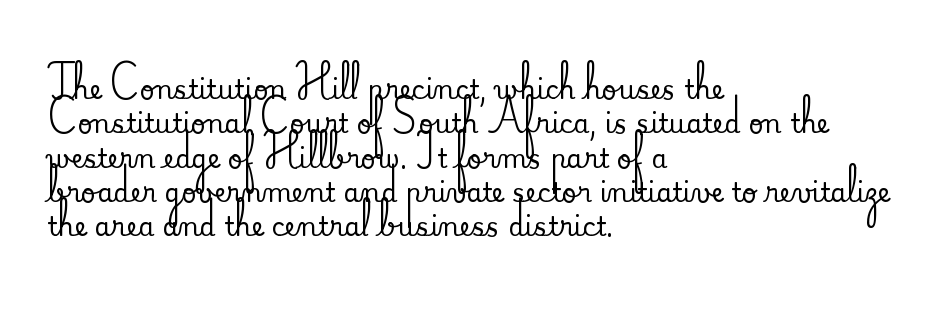
The image shows 26 px text type, upright; set left-aligned, normal line spacing (1.32x), normal letter spacing, not underlined.
